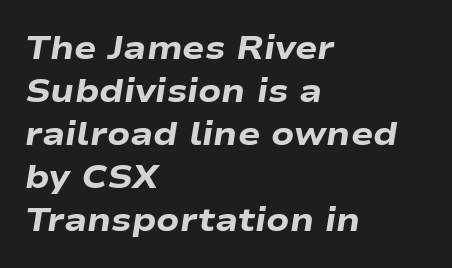
What stands out about the letter spacing? Nothing — it is the standard amount. Rule under the text: the space is simply empty. The passage shown is emphatically bold. Line beginnings align vertically; line endings do not.
